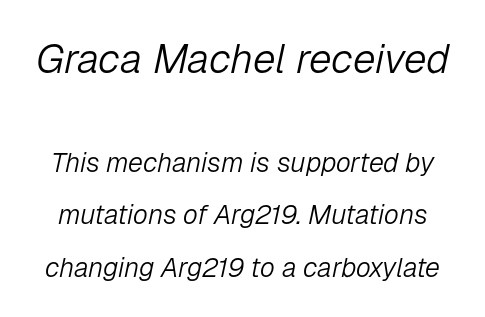
This sample trades compactness for vertical openness between lines. The letters look calm and open, with moderate or lighter stems. The more generous point size was reserved for the upper chunk. Observe the ordinary spacing: letters are neighbours, not strangers.
